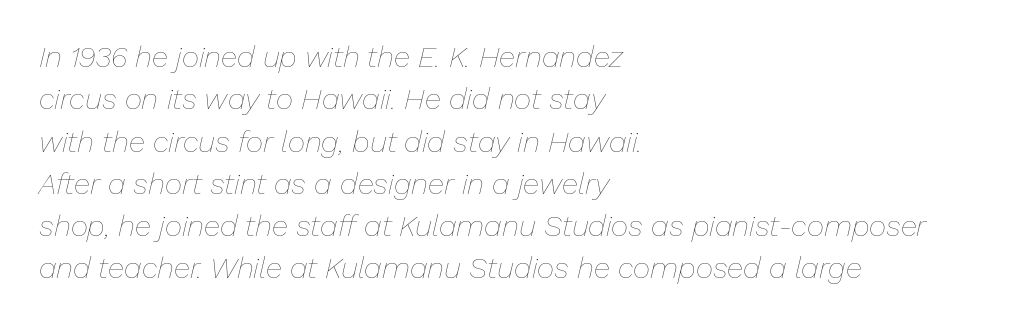
The strokes carry an ordinary text weight at most. Is the block centered? No — it sits flush against the left margin. The baseline area is clear. This sample keeps an unexceptional amount of space between lines. No extra tracking has been applied to these lines. Note the varied advance widths — an 'i' is clearly narrower than an 'm'.
